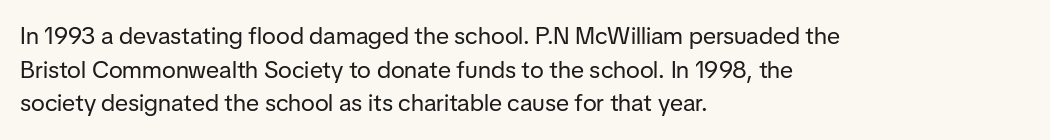
Does the copy run flush right? No — it runs flush left. Does extra space separate the letters? No, they use regular spacing. The letters look calm and open, with moderate or lighter stems. Beneath every word, the page is bare. Normally led — the rows are evenly, conventionally spaced.
